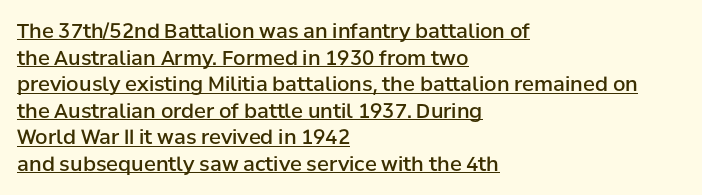
Caption: lettering with a line underneath. Spacing between characters is what you'd get straight out of the box. The font's upright variant was chosen for this text. Leading matches the norm, producing a regular column. Horizontally, the lines are justified to the leading edge only. The typesetting leans somewhat heavy: a semibold.
